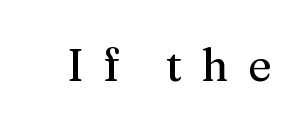
The image shows 45 px serif type, upright; set unusually wide letter spacing (+0.41 em), not underlined; medium stroke contrast and a medium x-height.
